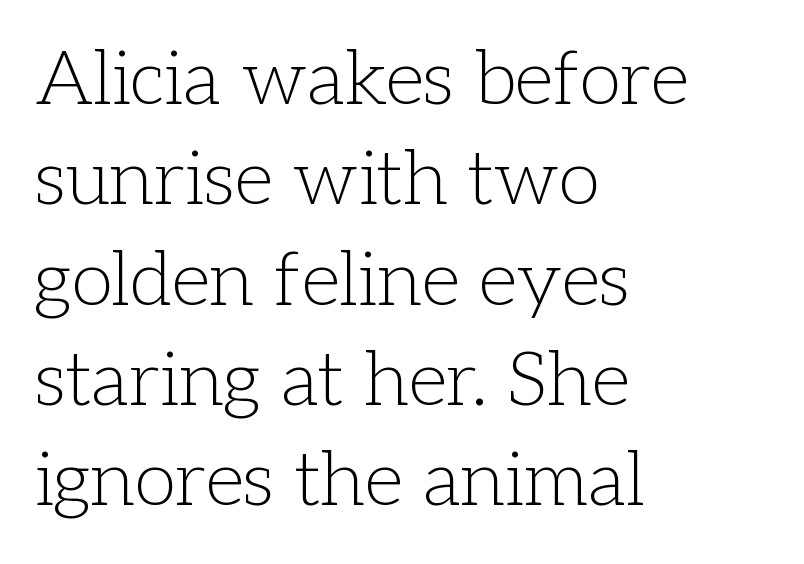
If you drew a ruler down the left edge, every line would touch it. Proportional: the letters do not fall into vertical columns. Tracking value appears to be zero — textbook default spacing. No word sits above an underline. Is the type heavy? It reads as light-to-regular instead.
